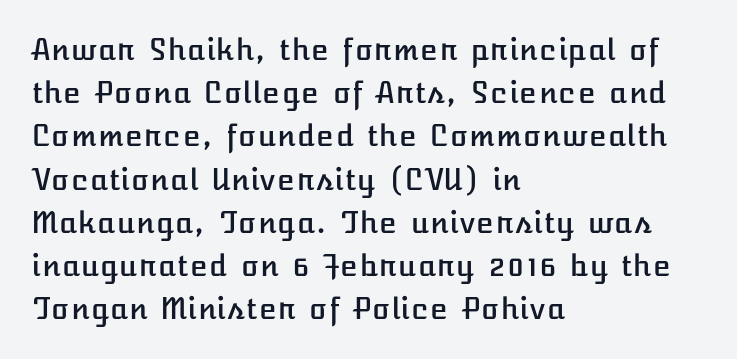
The letters sit at their default tracking, neither squeezed nor spread. Whoever set this chose a conventional vertical rhythm. The rag falls on the right side of this text block. Plain, unruled lines of type.
